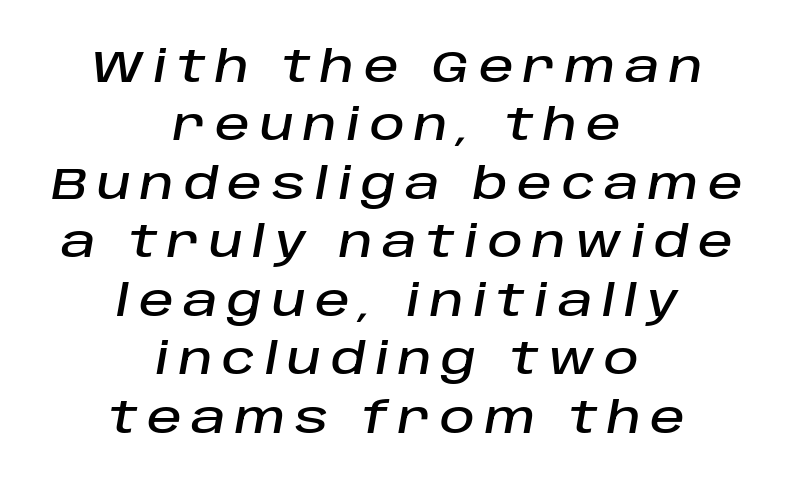
{"italic": "yes", "lean": "right", "slant_degrees": 10, "width": "normal", "stroke_contrast": "low", "x_height": "large", "monospaced": "no", "underline": "no", "align": "center", "line_spacing": "normal", "line_spacing_ratio": 1.36, "letter_spacing": "wide", "letter_spacing_em": 0.22, "glyph_px": 43}
